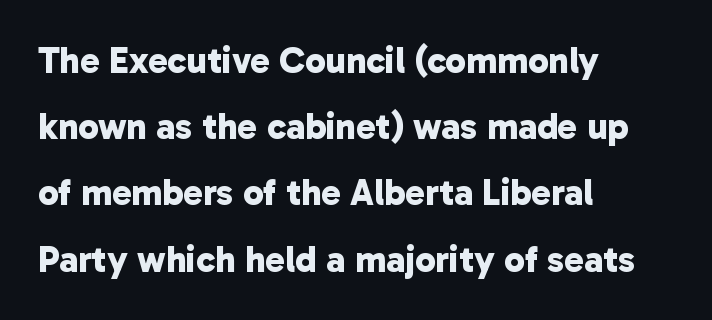
The image shows 37 px bold sans-serif type; set left-aligned, line spacing 1.79x, normal letter spacing, not underlined; low stroke contrast and a medium x-height.
